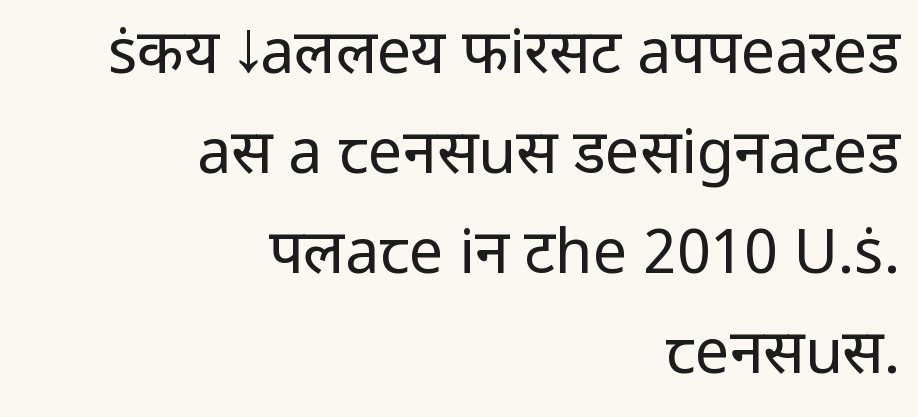
The image shows 61 px regular-weight sans-serif type, upright; set right-aligned, normal line spacing (1.64x), normal letter spacing, not underlined; low stroke contrast and a medium x-height.
